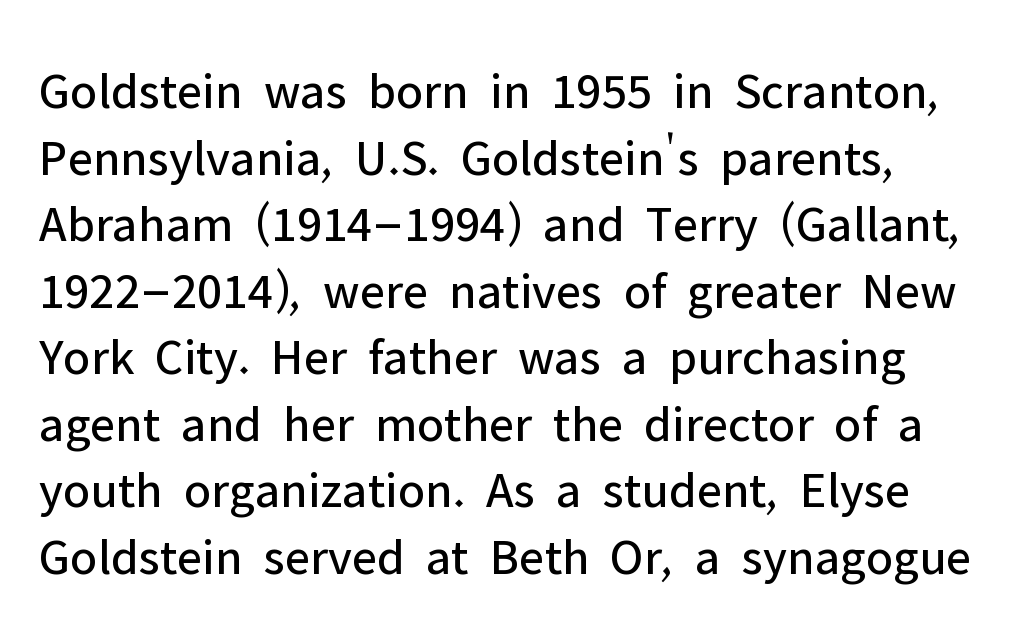
Q: Is the text bold? A: No.
Q: Is the text italic (slanted)? A: No, it is upright.
Q: Is the typeface a serif or a sans-serif typeface? A: Sans-serif.
Q: Is the text underlined? A: No.
Q: How is the paragraph aligned? A: Left-aligned.
Q: Is the spacing between letters normal or unusually wide? A: Normal.
Q: Is the spacing between lines tight, normal or loose? A: Normal.
Q: Width (condensed, normal, or wide)? A: Normal.
Q: Stroke contrast? A: Low.
Q: x-height? A: Medium.
Q: Monospaced? A: No.
